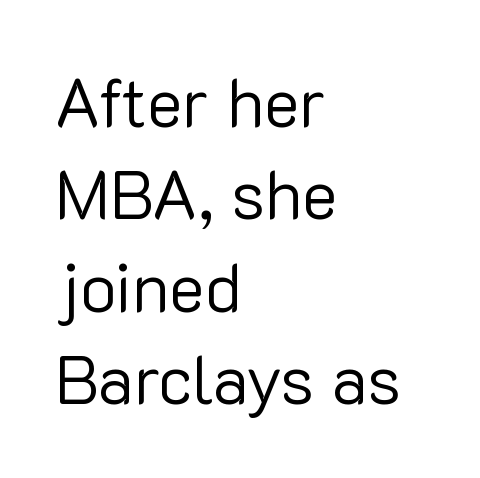
{"serif": "no", "italic": "no", "bold": "no", "weight": "regular", "width": "normal", "stroke_contrast": "low", "x_height": "medium", "monospaced": "no", "underline": "no", "align": "left", "line_spacing": "normal", "line_spacing_ratio": 1.36, "letter_spacing": "normal", "letter_spacing_em": 0.0, "glyph_px": 68}
